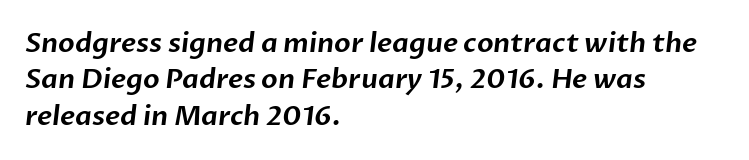
{"underline": "no", "align": "left", "line_spacing": "normal", "line_spacing_ratio": 1.35, "letter_spacing": "normal", "letter_spacing_em": 0.0, "glyph_px": 27}
